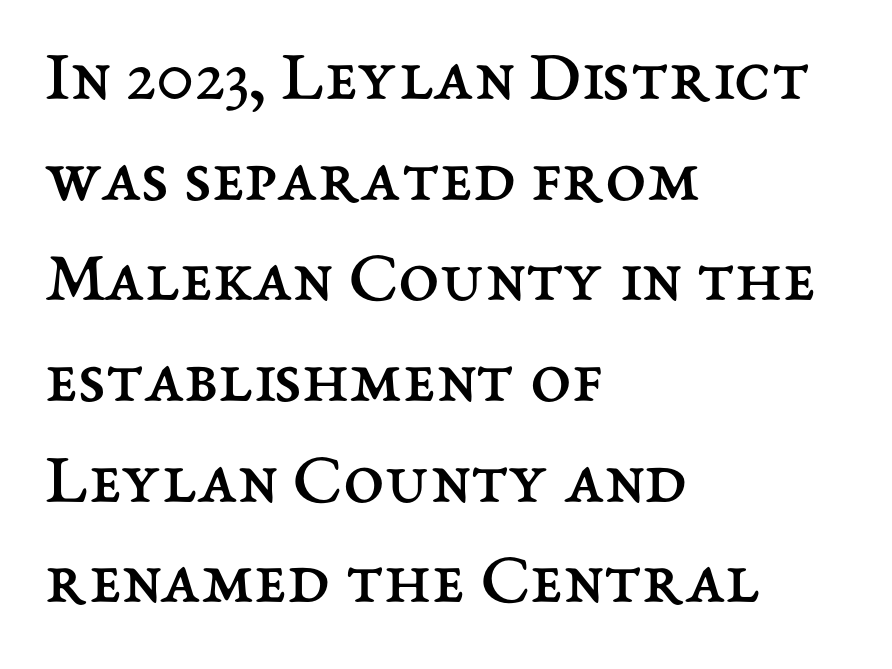
The image shows 74 px regular-weight type, upright; set left-aligned, normal line spacing (1.36x), normal letter spacing, not underlined; medium stroke contrast and a medium x-height.
